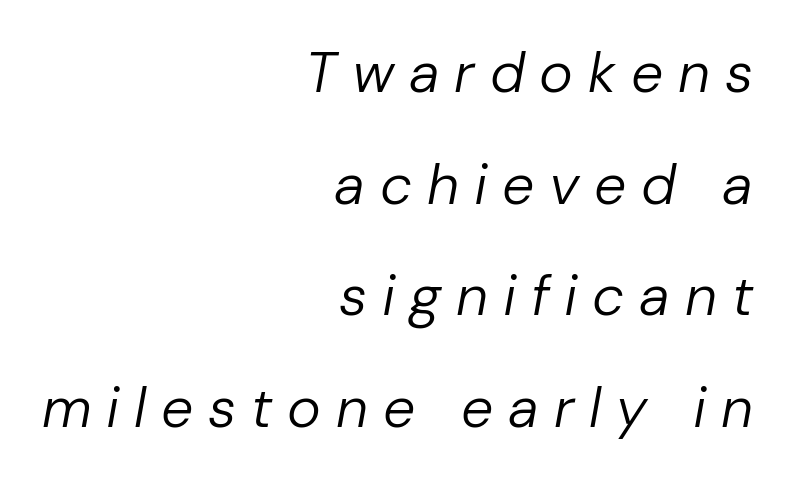
{"italic": "yes", "lean": "right", "slant_degrees": 10, "bold": "no", "weight": "regular", "width": "normal", "stroke_contrast": "low", "x_height": "medium", "monospaced": "no", "underline": "no", "align": "right", "line_spacing": "loose", "line_spacing_ratio": 1.96, "letter_spacing": "wide", "letter_spacing_em": 0.26, "glyph_px": 57}
